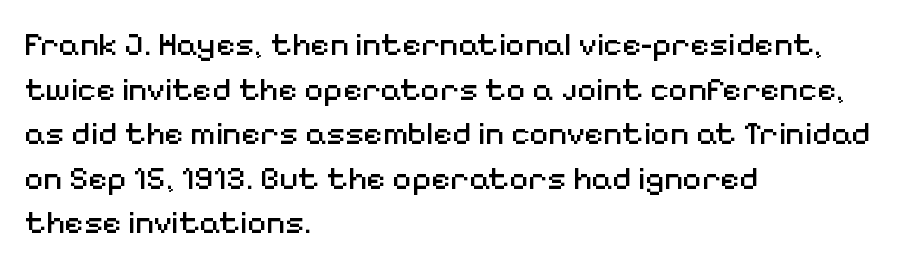
The words here are not underlined. A roman cut, with each character standing at attention. The paragraph has a hard left edge and a soft right edge. Note the varied advance widths — an 'i' is clearly narrower than an 'm'.
